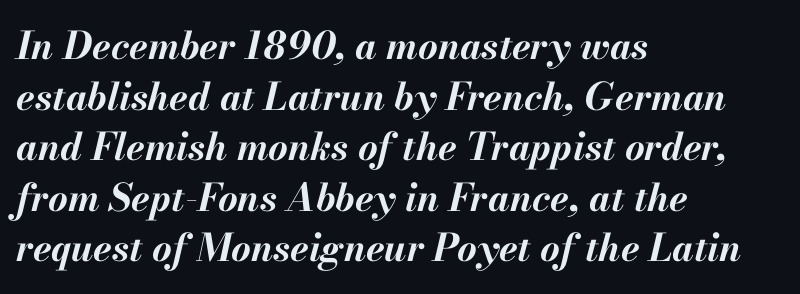
Has an underline been added? It has not. Spacing verdict: proportional, widths tailored to each character. Yep, that's italic — everything's leaning. In terms of letterspacing, this is plain default setting. Reading down the block, your eye returns to a fixed left position each line.
